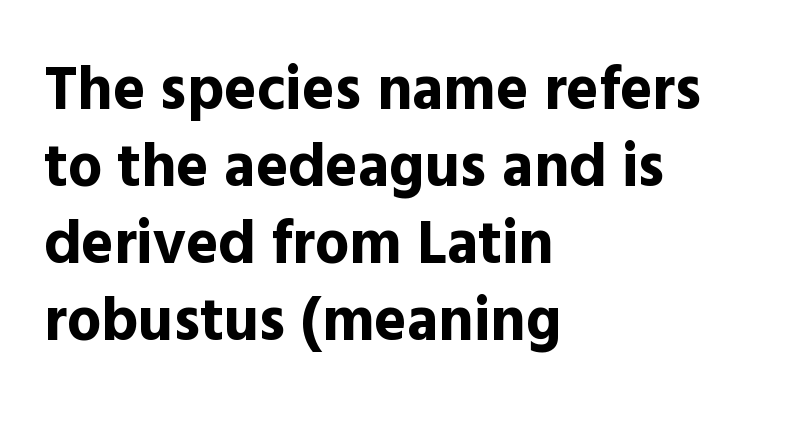
{"serif": "no", "italic": "no", "bold": "yes", "weight": "bold", "width": "normal", "x_height": "medium", "monospaced": "no", "underline": "no", "align": "left", "line_spacing": "normal", "line_spacing_ratio": 1.26, "letter_spacing": "normal", "letter_spacing_em": 0.0, "glyph_px": 61}
